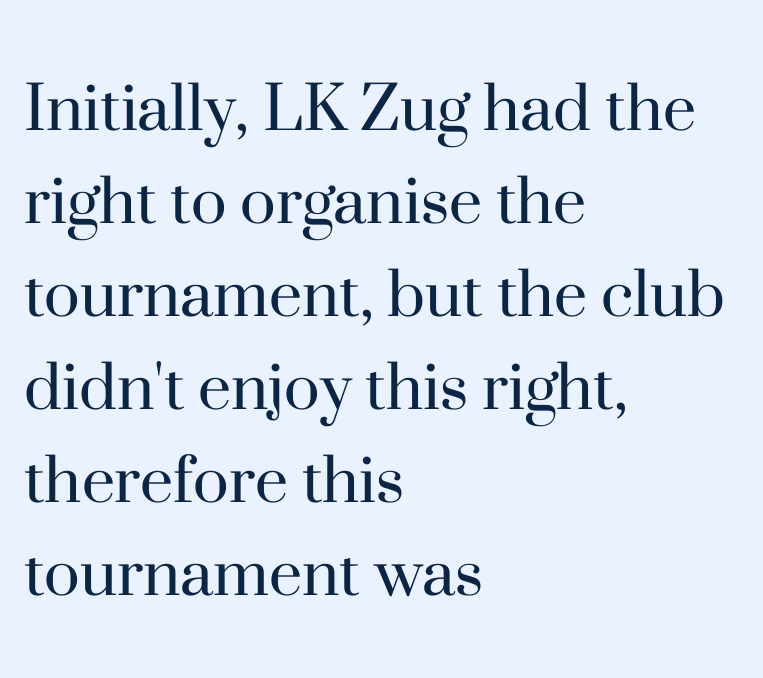
{"serif": "yes", "italic": "no", "bold": "no", "weight": "regular", "width": "normal", "stroke_contrast": "high", "x_height": "small", "monospaced": "no", "underline": "no", "align": "left", "line_spacing_ratio": 1.24, "letter_spacing": "normal", "letter_spacing_em": 0.0, "glyph_px": 75}
